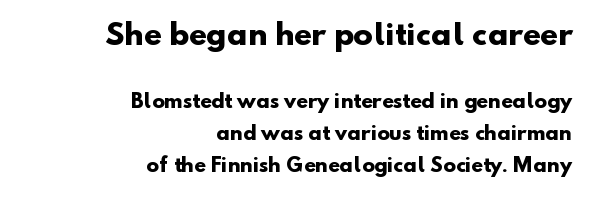
The image shows 29 px heavy sans-serif type; set right-aligned, normal line spacing (1.69x), normal letter spacing, not underlined; the first (top) block is 1.53x larger; low stroke contrast and a small x-height.
